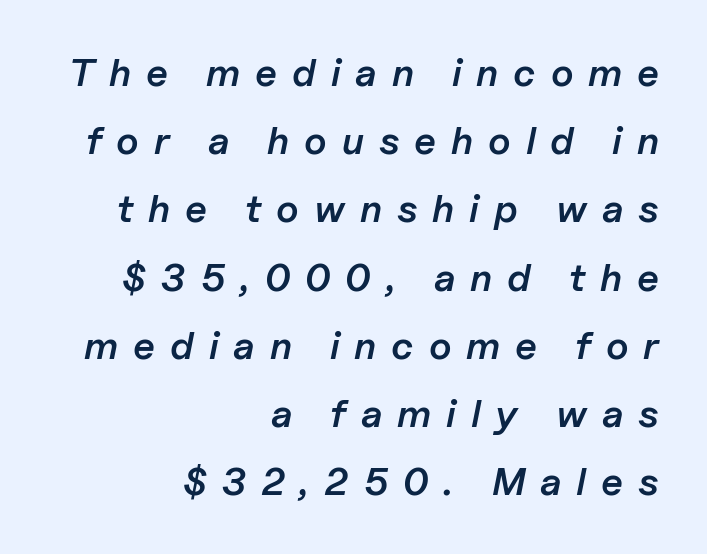
{"italic": "yes", "lean": "right", "slant_degrees": 11, "bold": "semi", "weight": "semibold", "width": "normal", "stroke_contrast": "low", "x_height": "medium", "monospaced": "no", "underline": "no", "align": "right", "line_spacing_ratio": 1.75, "letter_spacing": "wide", "letter_spacing_em": 0.38, "glyph_px": 39}
